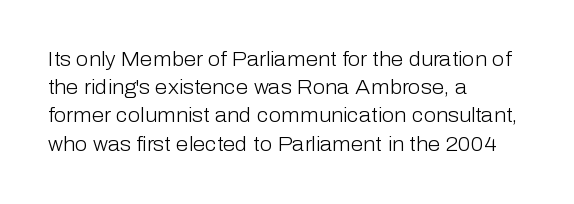
Nobody drew a line under any word here. When letters stand straight like this, we call the style roman or upright. The lines sit at an ordinary, default distance from one another. Summary of weight: not heavy and not bold.
